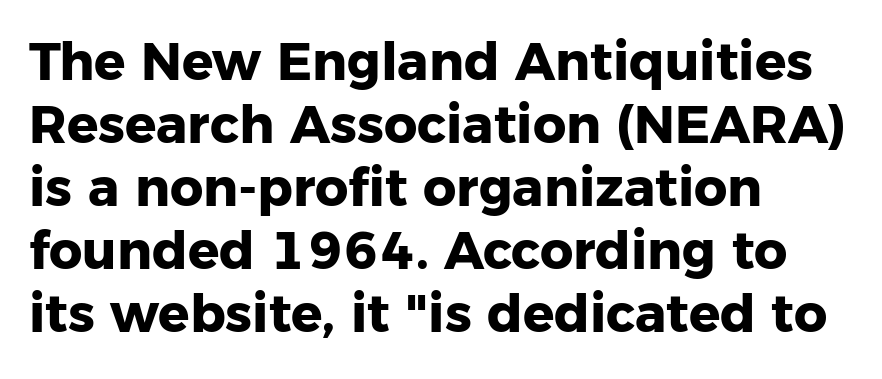
{"serif": "no", "italic": "no", "bold": "yes", "weight": "heavy", "width": "normal", "stroke_contrast": "low", "x_height": "medium", "monospaced": "no", "underline": "no", "align": "left", "line_spacing_ratio": 1.21, "letter_spacing": "normal", "letter_spacing_em": 0.0, "glyph_px": 52}
